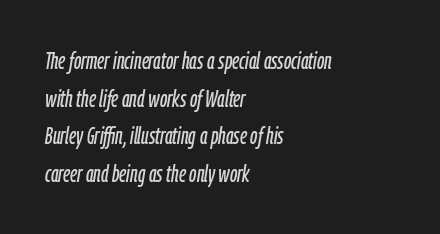
{"italic": "yes", "lean": "right", "slant_degrees": 9, "underline": "no", "align": "left", "line_spacing": "normal", "line_spacing_ratio": 1.57, "letter_spacing": "normal", "letter_spacing_em": 0.0, "glyph_px": 24}
